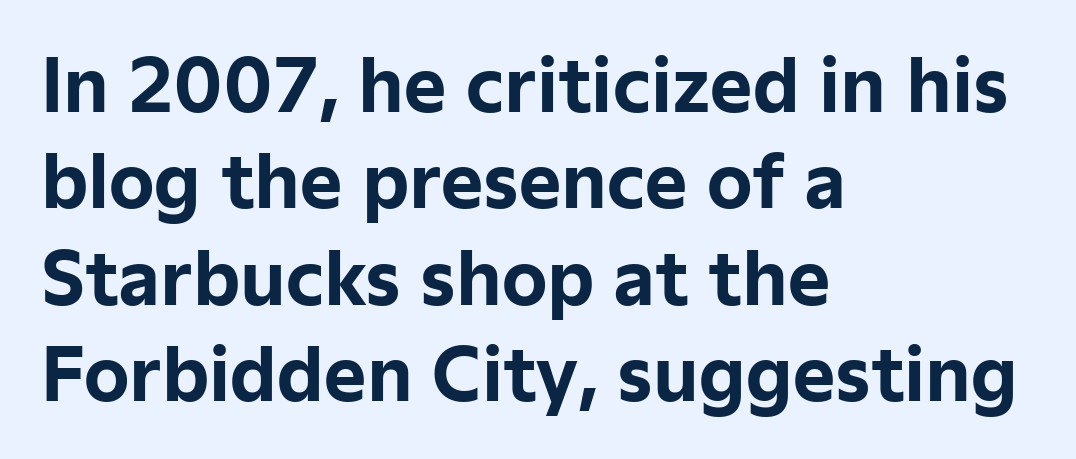
{"serif": "no", "italic": "no", "bold": "yes", "weight": "bold", "width": "normal", "stroke_contrast": "low", "x_height": "medium", "monospaced": "no", "underline": "no", "align": "left", "line_spacing": "normal", "line_spacing_ratio": 1.34, "letter_spacing": "normal", "letter_spacing_em": 0.0, "glyph_px": 72}
